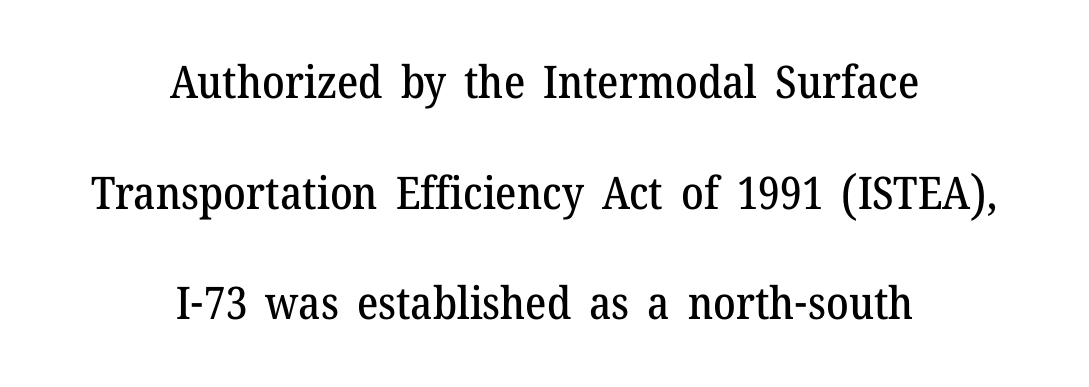
These lines are centered, leaving both edges ragged. How would I describe the line gaps? Wide and relaxed. The baseline area is clear. The letterforms sit shoulder to shoulder at normal distance.
